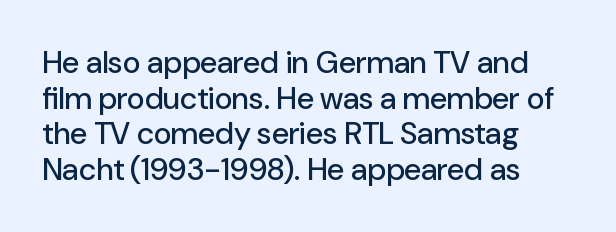
The rag falls on the right side of this text block. Inter-character spacing is left at the font's built-in metrics. Posture: upright roman. Unmarked baselines from the first word to the last. Looks like regular typesetting: each glyph gets only the width it needs. Vertically, the passage feels compressed, each row crowding the next.
